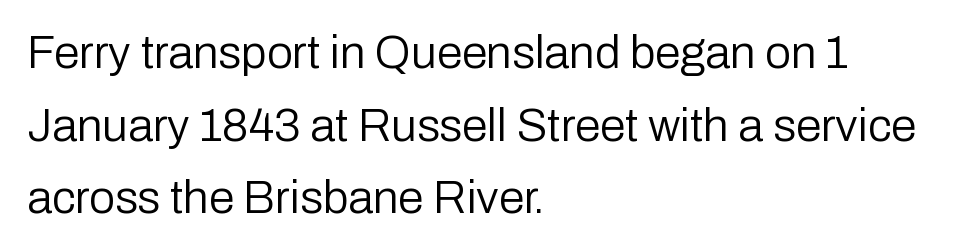
{"serif": "no", "italic": "no", "bold": "no", "weight": "regular", "width": "normal", "stroke_contrast": "low", "x_height": "medium", "monospaced": "no", "underline": "no", "align": "left", "line_spacing": "normal", "line_spacing_ratio": 1.58, "letter_spacing": "normal", "letter_spacing_em": 0.0, "glyph_px": 46}
